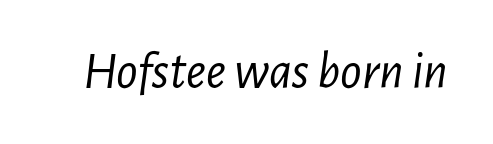
The image shows 53 px light, condensed type, italic (leaning right); set normal letter spacing, not underlined; low stroke contrast and a medium x-height.
